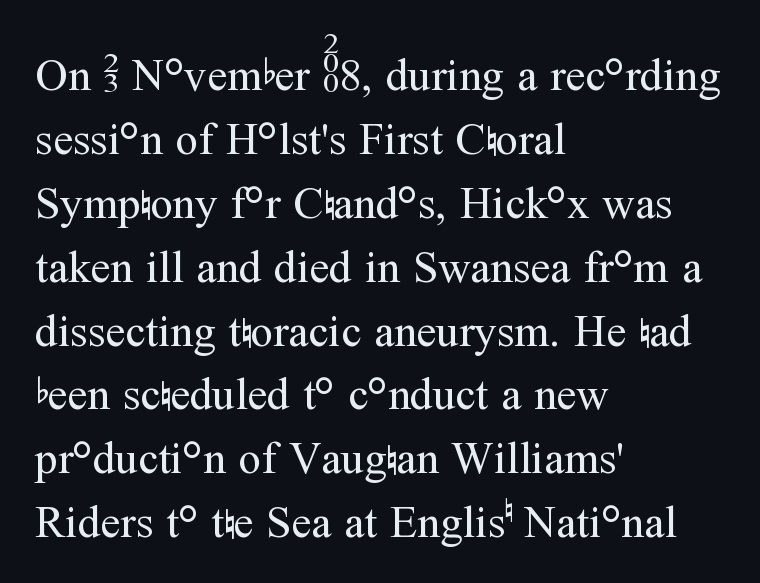
The image shows 45 px regular-weight serif type, upright; set left-aligned, normal line spacing (1.42x), normal letter spacing, not underlined; medium stroke contrast and a medium x-height.
